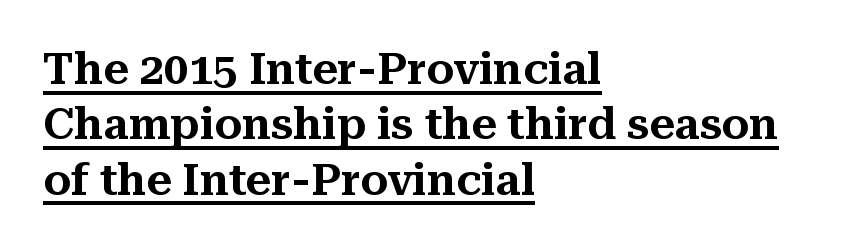
The rendering uses natural spacing where letterforms have individual widths. This rendering leaves character spacing at its baseline value. The specimen reads as upright at a glance. Layout note: lines flush left. Serifs: yes, visible at the terminals of the letterforms. The rendering uses a moderate line-height, typical for paragraphs.
